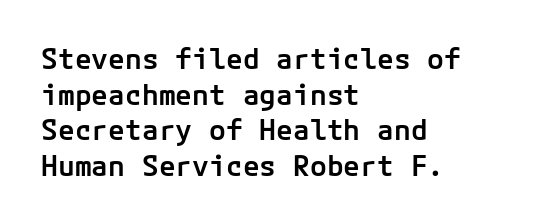
The image shows 28 px semibold sans-serif type, upright; set left-aligned, normal line spacing (1.27x), normal letter spacing, not underlined; low stroke contrast and a medium x-height.
